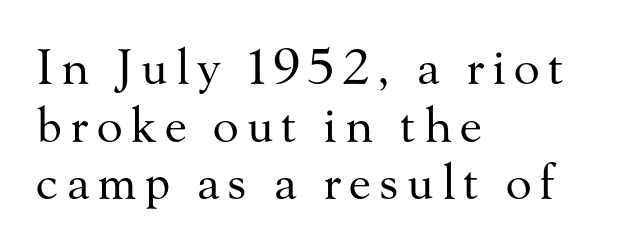
The lettering holds an erect, upright posture throughout. The face used here is proportionally spaced, like ordinary book or web type. No letter is thick-stroked: the sample isn't bold. Just letters on the line, the space beneath them empty. The text block is weighted toward the left margin, trailing off unevenly rightward.
